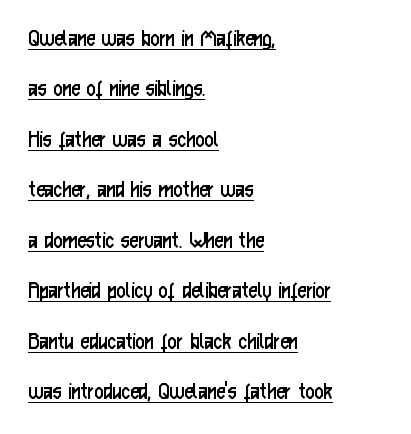
Has an underline been added? It has. The strokes are not fattened; the text isn't bold. The specimen reads as upright at a glance. The line-height multiplier appears high, well above default. The letters sit at their default tracking, neither squeezed nor spread. Each line starts at the same left margin while the right side varies.
